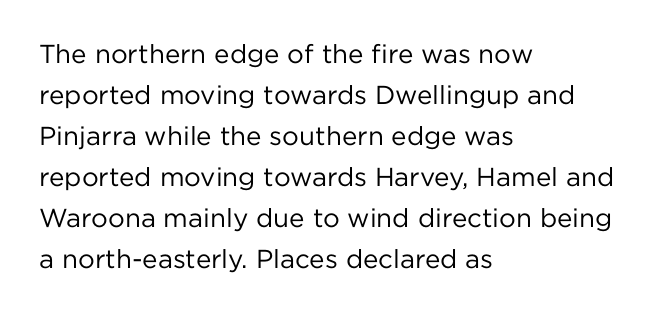
Q: Is the text bold? A: No.
Q: Is the text italic (slanted)? A: No, it is upright.
Q: Is the text underlined? A: No.
Q: How is the paragraph aligned? A: Left-aligned.
Q: Is the spacing between letters normal or unusually wide? A: Normal.
Q: Is the spacing between lines tight, normal or loose? A: Normal.
